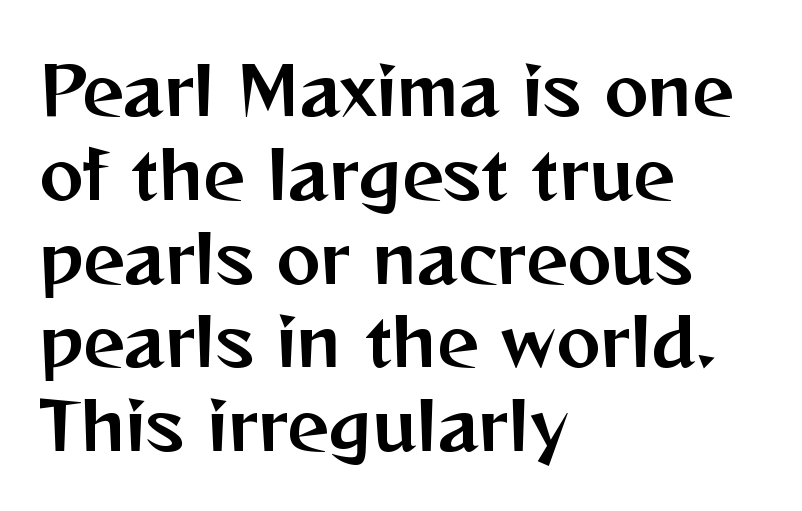
{"serif": "no", "italic": "no", "width": "normal", "stroke_contrast": "medium", "x_height": "medium", "monospaced": "no", "underline": "no", "align": "left", "line_spacing": "normal", "line_spacing_ratio": 1.27, "letter_spacing": "normal", "letter_spacing_em": 0.0, "glyph_px": 66}
